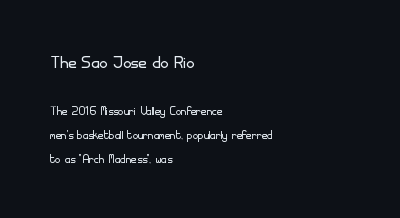
The image shows 22 px text type, upright; set left-aligned, normal line spacing (1.61x), normal letter spacing, not underlined; the first (top) block is 1.47x larger.
